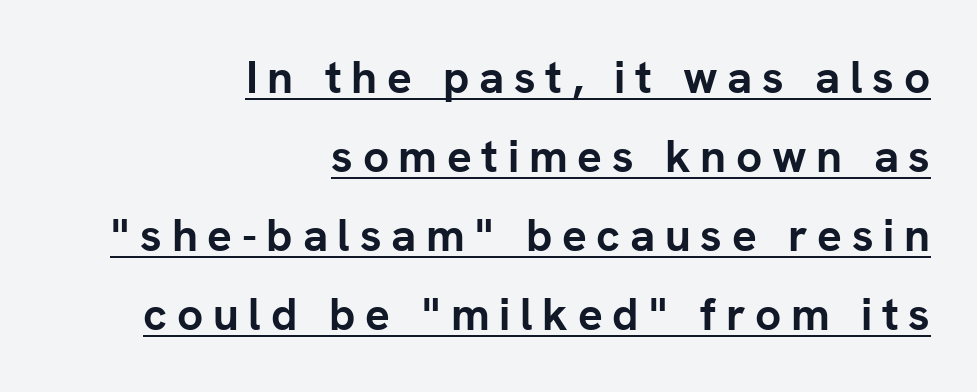
Spacing verdict: proportional, widths tailored to each character. Layout note: lines flush right. Display-style spreading of the glyphs; the letterfit is very open. Check where the strokes stop: nothing finishes them off — pure sans.
